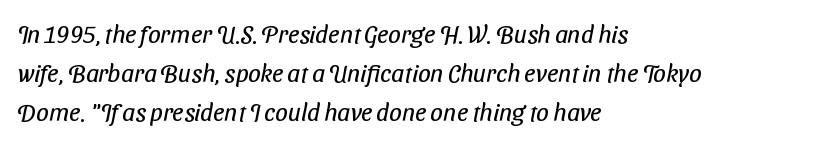
The glyphs are unaccompanied by any horizontal stroke below them. The passage shown is not bold in any degree. Notice how descenders clear the ascenders below comfortably — that's standard leading. Honestly, the letter spacing is just normal — you wouldn't notice it. Caption: multi-line text, flush left, ragged right.
